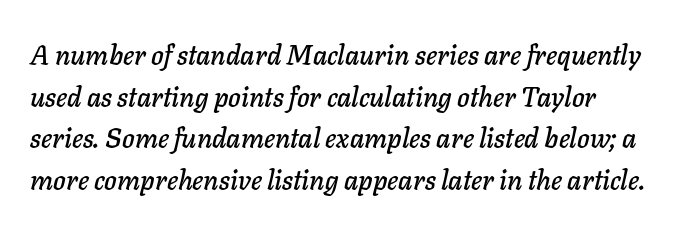
{"italic": "yes", "lean": "right", "slant_degrees": 11, "underline": "no", "line_spacing": "normal", "line_spacing_ratio": 1.54, "letter_spacing": "normal", "letter_spacing_em": 0.0, "glyph_px": 27}
